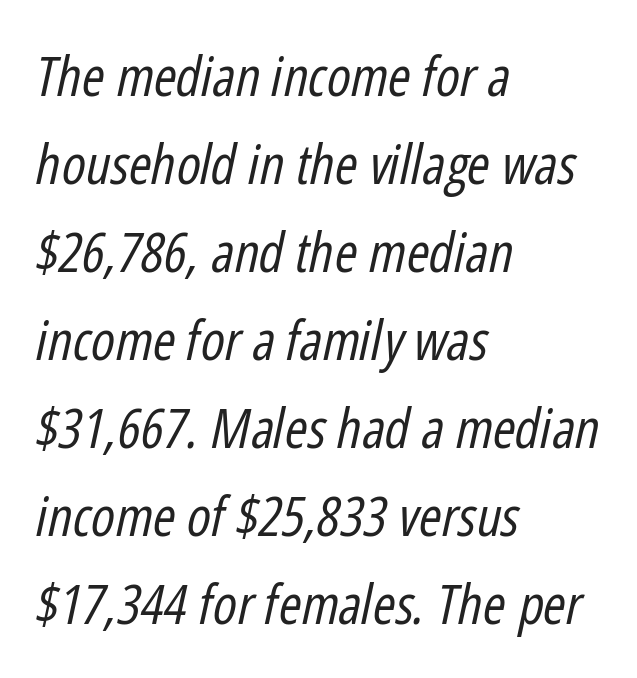
Q: Is the text bold? A: No.
Q: Is the text italic (slanted)? A: Yes, it leans right by about 12 degrees.
Q: Is the text underlined? A: No.
Q: How is the paragraph aligned? A: Left-aligned.
Q: Is the spacing between letters normal or unusually wide? A: Normal.
Q: Is the spacing between lines tight, normal or loose? A: Normal.
Q: Width (condensed, normal, or wide)? A: Condensed.
Q: Stroke contrast? A: Low.
Q: x-height? A: Medium.
Q: Monospaced? A: No.
